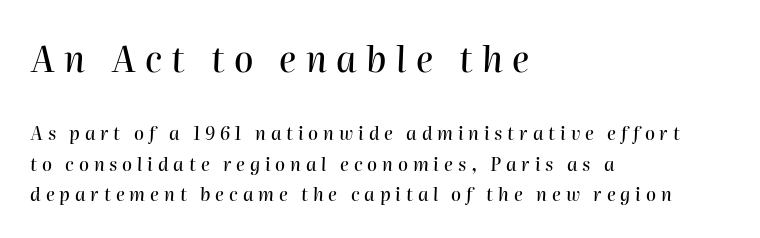
The image shows 35 px text type, italic (leaning right); set left-aligned, line spacing 1.71x, unusually wide letter spacing (+0.27 em), not underlined; the first (top) block is 1.94x larger; high stroke contrast and a medium x-height.
